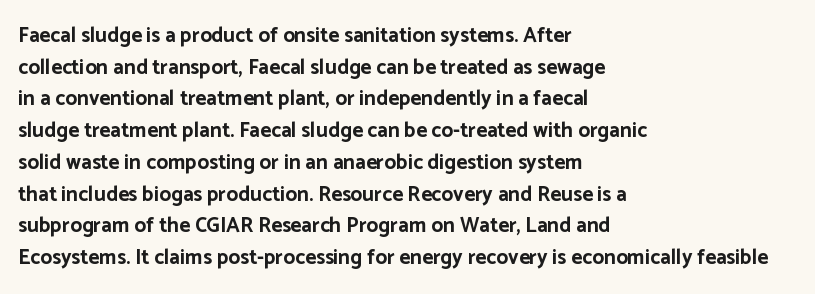
This is roman type, the default non-slanted kind. Observe the ordinary spacing: letters are neighbours, not strangers. The space between consecutive lines is moderate. Leftover space on each line is placed entirely after the last word. The string is rendered with underlining switched off. What weight is shown? A full bold with thick strokes.
